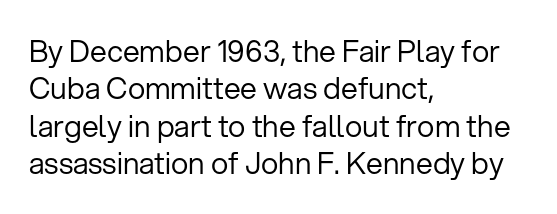
The block of text has a typical density, with ordinary space between rows. A clean baseline with only descenders dipping below it. Think of a printed novel: that variable character pitch is what you see here. Notice how the passage keeps a crisp vertical edge on the left only. Weight class: somewhere from thin through regular.
